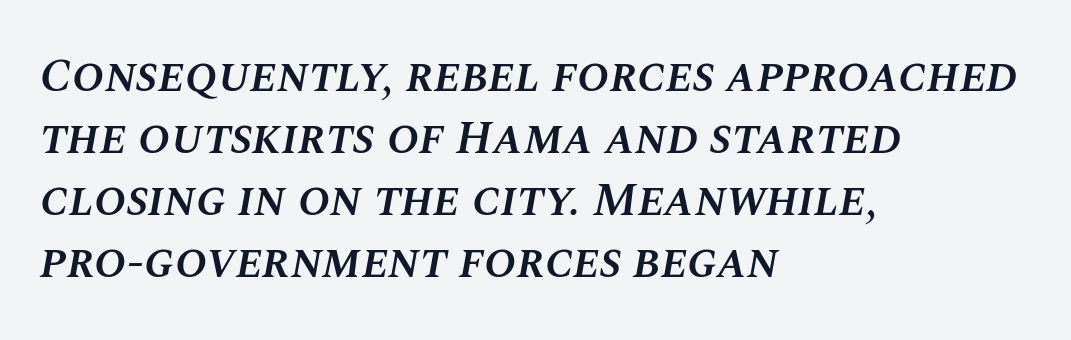
{"italic": "yes", "lean": "right", "slant_degrees": 10, "bold": "semi", "weight": "semibold", "width": "normal", "stroke_contrast": "medium", "x_height": "large", "monospaced": "no", "underline": "no", "align": "left", "line_spacing": "normal", "line_spacing_ratio": 1.29, "letter_spacing": "normal", "letter_spacing_em": 0.0, "glyph_px": 48}
